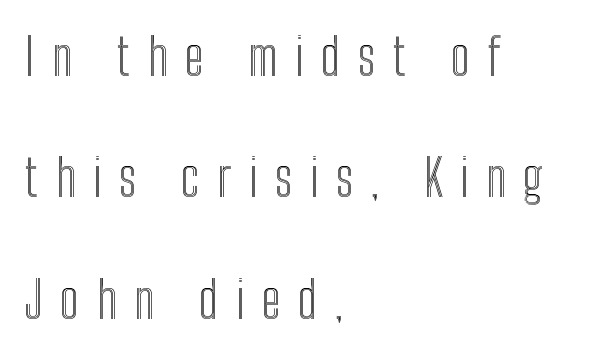
The area under the type is left untouched. The lines in this sample share a left origin and differ only in where they stop. The vertical gap from one line to the next is large. Character widths vary here, with narrow letters taking less room than wide ones. This sample uses an upright cut, with every glyph sitting square on the baseline.
